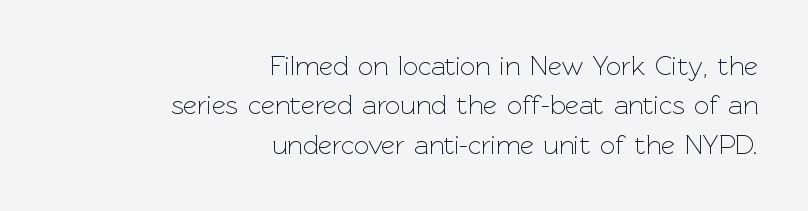
{"italic": "no", "bold": "no", "underline": "no", "align": "right", "line_spacing": "normal", "line_spacing_ratio": 1.46, "letter_spacing": "normal", "letter_spacing_em": 0.0, "glyph_px": 27}
